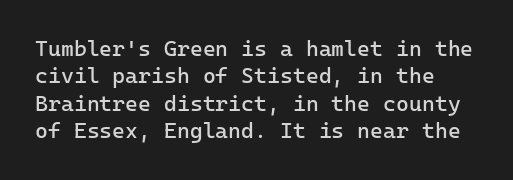
{"italic": "no", "bold": "no", "underline": "no", "line_spacing": "normal", "line_spacing_ratio": 1.25, "letter_spacing": "normal", "letter_spacing_em": 0.0, "glyph_px": 22}
